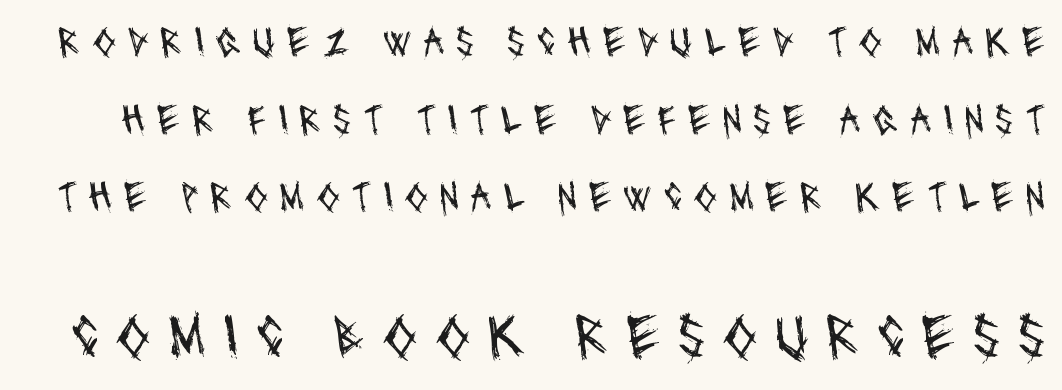
Descenders are the only things crossing below the line. Vertical stems look standard width or narrower in stroke. The later block is typeset at a bigger size than the earlier block. Do the characters align in a grid? No, the font is proportional.
